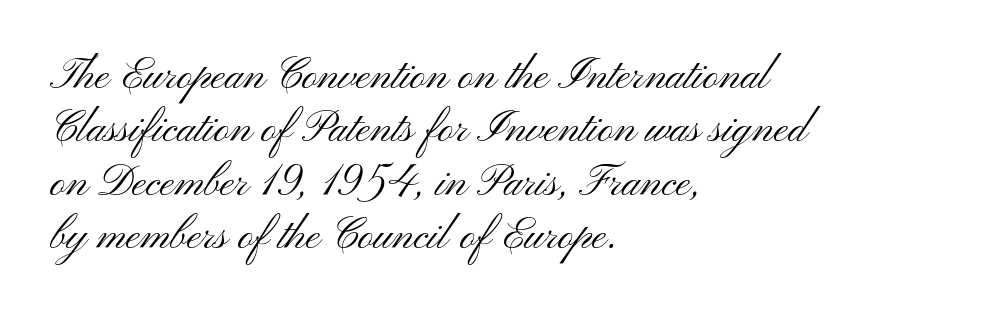
{"serif": "no", "bold": "no", "weight": "light", "width": "wide", "stroke_contrast": "medium", "x_height": "small", "monospaced": "no", "underline": "no", "align": "left", "line_spacing_ratio": 1.24, "letter_spacing": "normal", "letter_spacing_em": 0.0, "glyph_px": 43}
